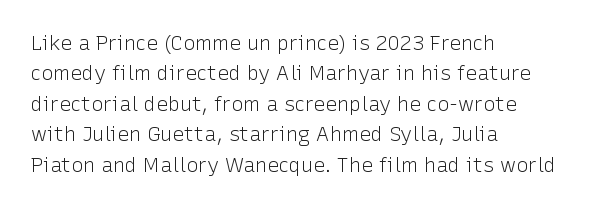
Q: Is the text bold? A: No.
Q: Is the text italic (slanted)? A: No, it is upright.
Q: Is the text underlined? A: No.
Q: How is the paragraph aligned? A: Left-aligned.
Q: Is the spacing between letters normal or unusually wide? A: Normal.
Q: Is the spacing between lines tight, normal or loose? A: Normal.
